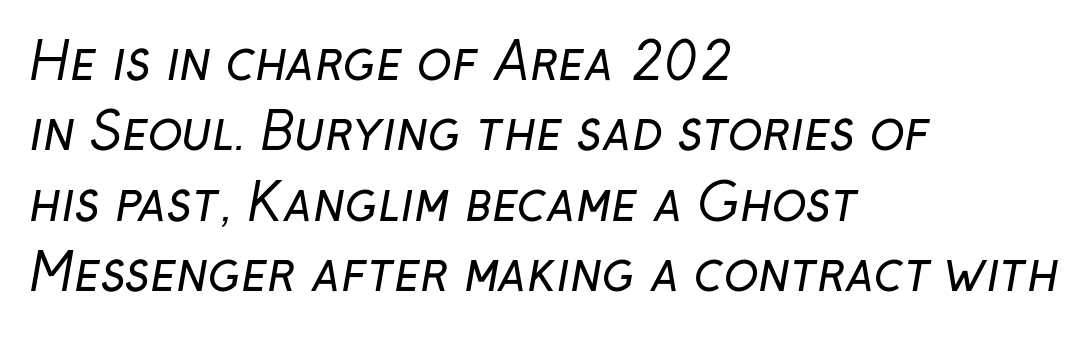
{"serif": "no", "bold": "no", "weight": "regular", "width": "normal", "stroke_contrast": "low", "x_height": "medium", "monospaced": "no", "underline": "no", "align": "left", "line_spacing": "normal", "line_spacing_ratio": 1.38, "letter_spacing": "normal", "letter_spacing_em": 0.0, "glyph_px": 51}
